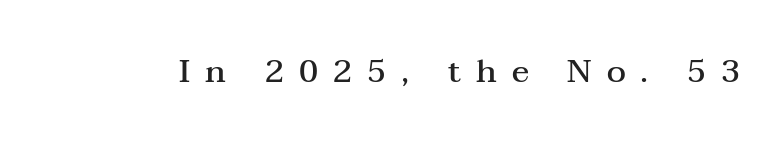
These lines are composed in type with serifs. The letterforms stand isolated, each surrounded by extra space. Every letter is mildly thick-stroked: semibold rather than bold. This sample has the flowing, uneven cadence of proportional lettering.
